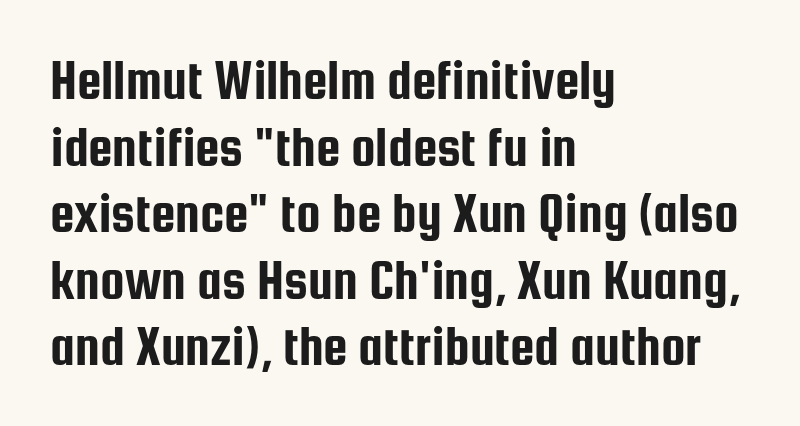
Leftover space on each line is placed entirely after the last word. Letters rest on an invisible, unmarked baseline. Looks like regular typesetting: each glyph gets only the width it needs. The horizontal fit of the characters is conventional and even. No feet cap the strokes, marking this as sans-serif type. You can tell it's not italic because the verticals are truly vertical.
